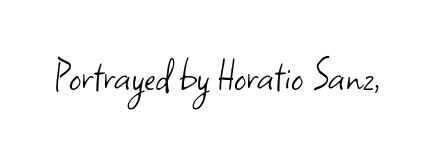
No feet cap the strokes, marking this as sans-serif type. This rendering leaves character spacing at its baseline value. Is this a fixed-width face? No — the glyphs have proportional, varying widths.
